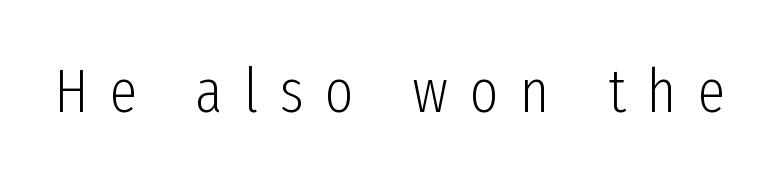
{"serif": "no", "italic": "no", "bold": "no", "weight": "light", "width": "condensed", "stroke_contrast": "low", "x_height": "medium", "monospaced": "no", "underline": "no", "letter_spacing": "wide", "letter_spacing_em": 0.35, "glyph_px": 62}
